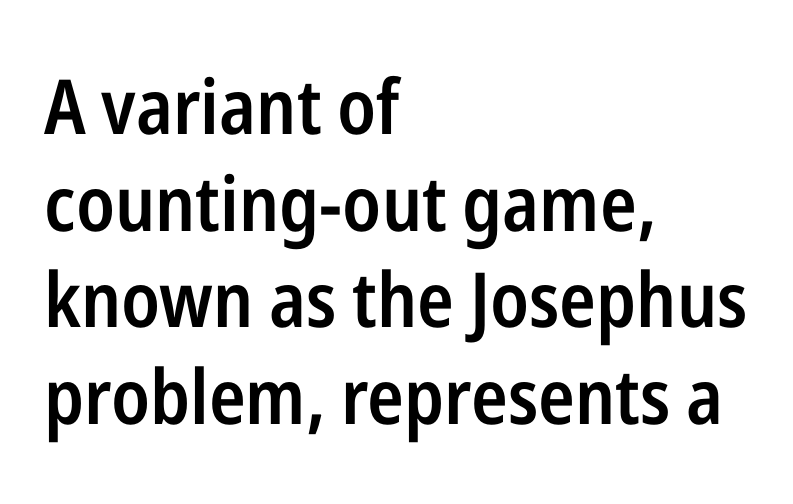
Q: Is the text bold? A: Semi-bold.
Q: Is the text italic (slanted)? A: No, it is upright.
Q: Is the typeface a serif or a sans-serif typeface? A: Sans-serif.
Q: Is the text underlined? A: No.
Q: How is the paragraph aligned? A: Left-aligned.
Q: Is the spacing between letters normal or unusually wide? A: Normal.
Q: Is the spacing between lines tight, normal or loose? A: Normal.
Q: Width (condensed, normal, or wide)? A: Condensed.
Q: Stroke contrast? A: Low.
Q: x-height? A: Medium.
Q: Monospaced? A: No.
